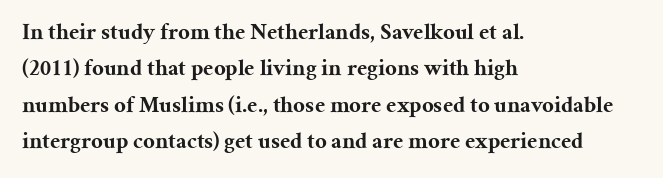
The text block is weighted toward the left margin, trailing off unevenly rightward. These lines carry a lot of weight — the face is fully bold. The letters stand upright; this is a roman face. Each row of text sits above clean, open space. This rendering leaves character spacing at its baseline value.
